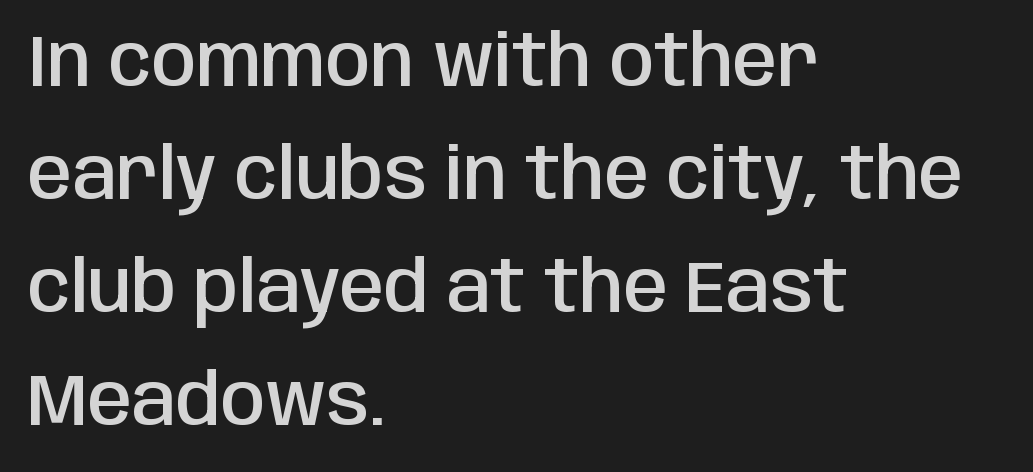
Horizontally, the lines are justified to the leading edge only. The lettering stays uniformly vertical, giving the passage a roman look. Check where the strokes stop: nothing finishes them off — pure sans. The face used here is proportionally spaced, like ordinary book or web type.
